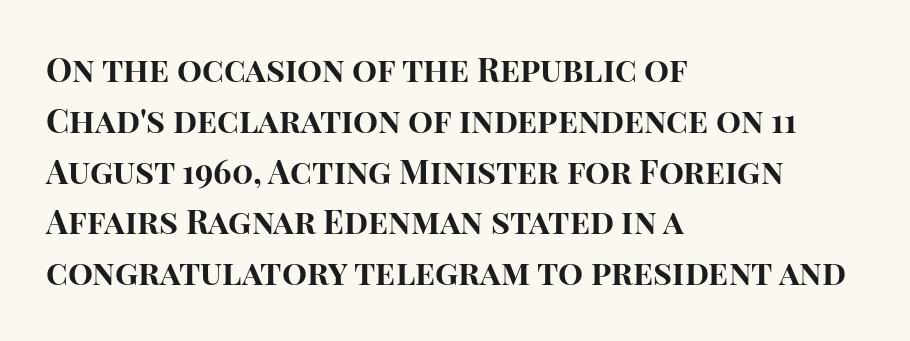
{"serif": "no", "italic": "no", "bold": "yes", "weight": "bold", "width": "normal", "stroke_contrast": "high", "x_height": "large", "monospaced": "no", "underline": "no", "align": "left", "line_spacing": "normal", "line_spacing_ratio": 1.54, "letter_spacing": "normal", "letter_spacing_em": 0.0, "glyph_px": 33}
